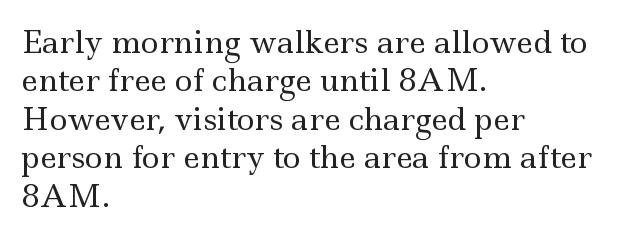
Q: Is the text bold? A: No.
Q: Is the text italic (slanted)? A: No, it is upright.
Q: Is the typeface a serif or a sans-serif typeface? A: Serif.
Q: Is the text underlined? A: No.
Q: How is the paragraph aligned? A: Left-aligned.
Q: Is the spacing between letters normal or unusually wide? A: Normal.
Q: Is the spacing between lines tight, normal or loose? A: Normal.
Q: Width (condensed, normal, or wide)? A: Wide.
Q: x-height? A: Small.
Q: Monospaced? A: No.
